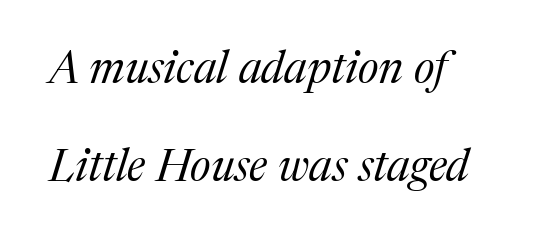
The image shows 45 px regular-weight serif type, italic (leaning right); set loose line spacing (2.18x), normal letter spacing, not underlined; medium stroke contrast and a medium x-height.
